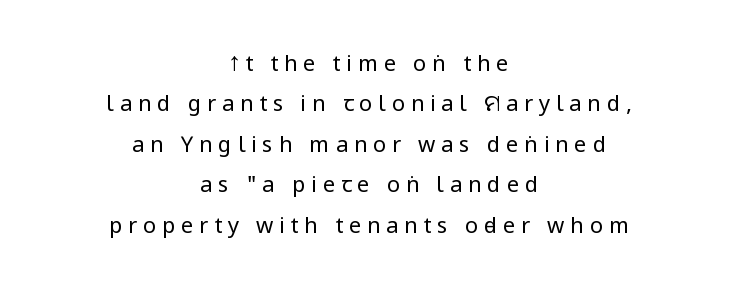
The image shows 22 px text type, upright; set centered, line spacing 1.84x, unusually wide letter spacing (+0.26 em), not underlined.
